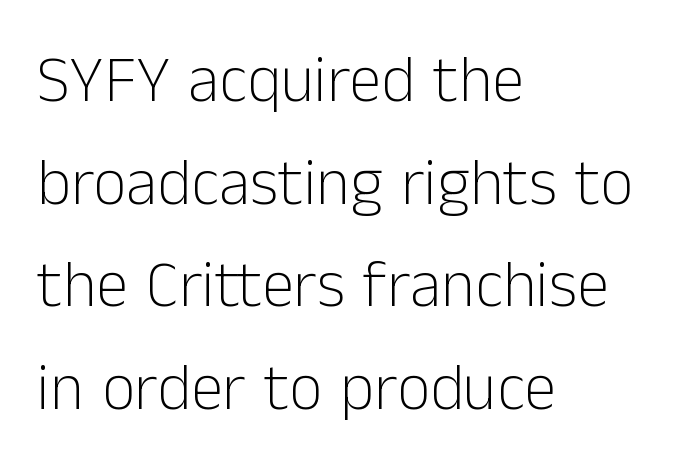
The image shows 65 px light sans-serif type, upright; set left-aligned, normal line spacing (1.58x), normal letter spacing, not underlined; low stroke contrast and a medium x-height.
